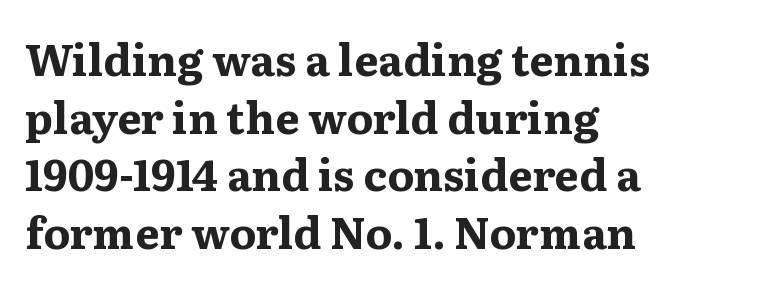
Tall strokes in this sample are plumb rather than angled. No word sits above an underline. Does the copy run flush right? No — it runs flush left. This rendering leaves character spacing at its baseline value. You'd pick this weight for a headline — it's a proper bold. The rendering uses natural spacing where letterforms have individual widths.
